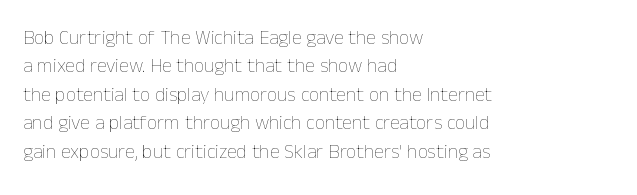
Q: Is the text bold? A: No.
Q: Is the text italic (slanted)? A: No, it is upright.
Q: Is the text underlined? A: No.
Q: How is the paragraph aligned? A: Left-aligned.
Q: Is the spacing between letters normal or unusually wide? A: Normal.
Q: Is the spacing between lines tight, normal or loose? A: Normal.
